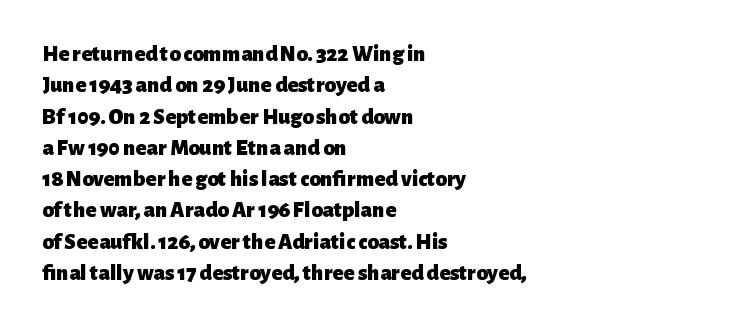
If you drew a line through each stem, it would be perfectly vertical. The face used here has the dense, thick strokes of a bold. All the whitespace from short lines collects on the right. Observe the ordinary spacing: letters are neighbours, not strangers. Rule under the text: the space is simply empty.
